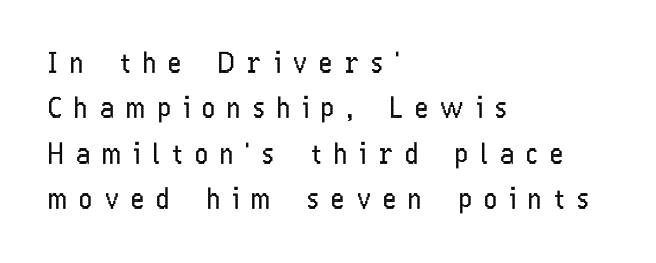
Q: Is the text bold? A: No.
Q: Is the text italic (slanted)? A: No, it is upright.
Q: Is the typeface a serif or a sans-serif typeface? A: Sans-serif.
Q: Is the text underlined? A: No.
Q: How is the paragraph aligned? A: Left-aligned.
Q: Is the spacing between letters normal or unusually wide? A: Unusually wide.
Q: Is the spacing between lines tight, normal or loose? A: Normal.
Q: Width (condensed, normal, or wide)? A: Condensed.
Q: Stroke contrast? A: Low.
Q: x-height? A: Medium.
Q: Monospaced? A: No.
